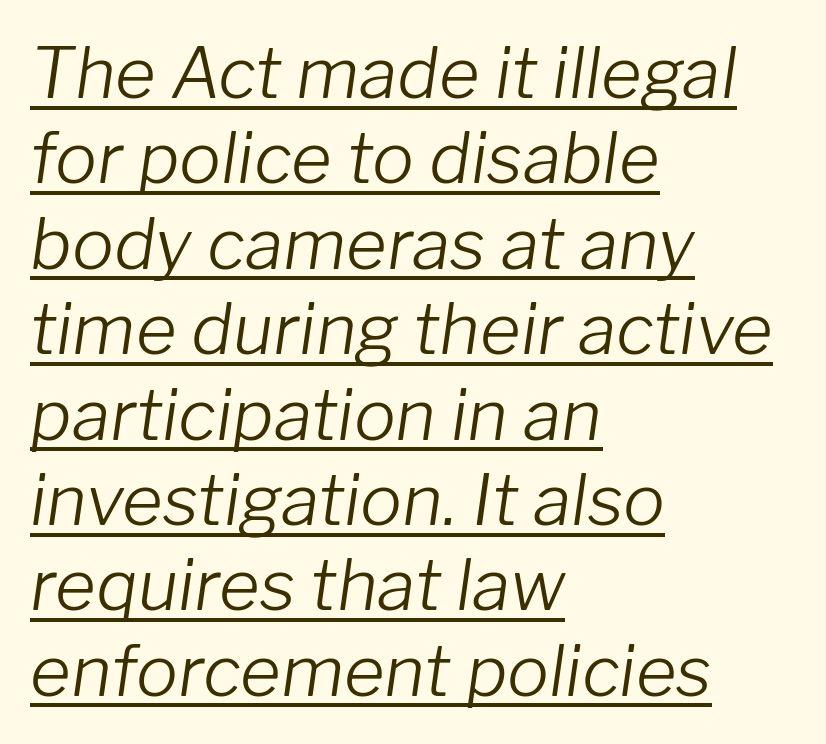
{"italic": "yes", "lean": "right", "slant_degrees": 8, "bold": "no", "weight": "light", "width": "normal", "stroke_contrast": "low", "x_height": "medium", "monospaced": "no", "underline": "yes", "align": "left", "line_spacing_ratio": 1.22, "letter_spacing": "normal", "letter_spacing_em": 0.0, "glyph_px": 70}
